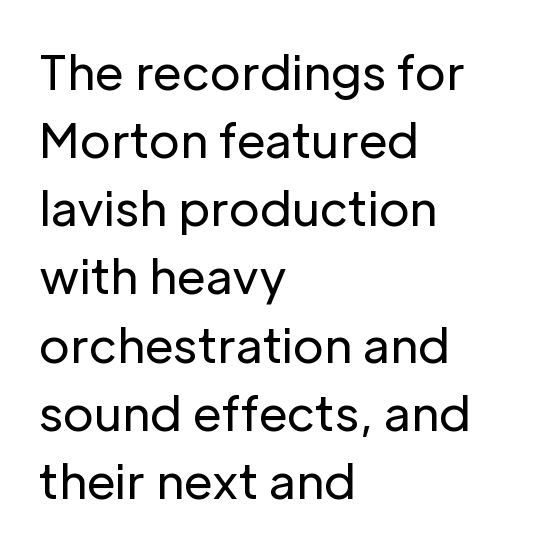
Each letter's strokes conclude bluntly, with no projecting serifs. The space directly below the letters is spotless. This block has exactly the height ordinary leading produces. This rendering leaves character spacing at its baseline value. The paragraph has a hard left edge and a soft right edge.
